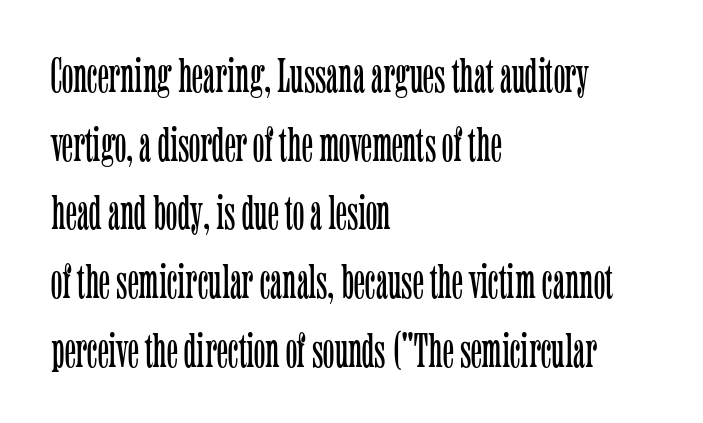
Q: Is the text bold? A: No.
Q: Is the text italic (slanted)? A: No, it is upright.
Q: Is the typeface a serif or a sans-serif typeface? A: Serif.
Q: Is the text underlined? A: No.
Q: How is the paragraph aligned? A: Left-aligned.
Q: Is the spacing between letters normal or unusually wide? A: Normal.
Q: Is the spacing between lines tight, normal or loose? A: Normal.
Q: Width (condensed, normal, or wide)? A: Condensed.
Q: Stroke contrast? A: Low.
Q: x-height? A: Medium.
Q: Monospaced? A: No.
